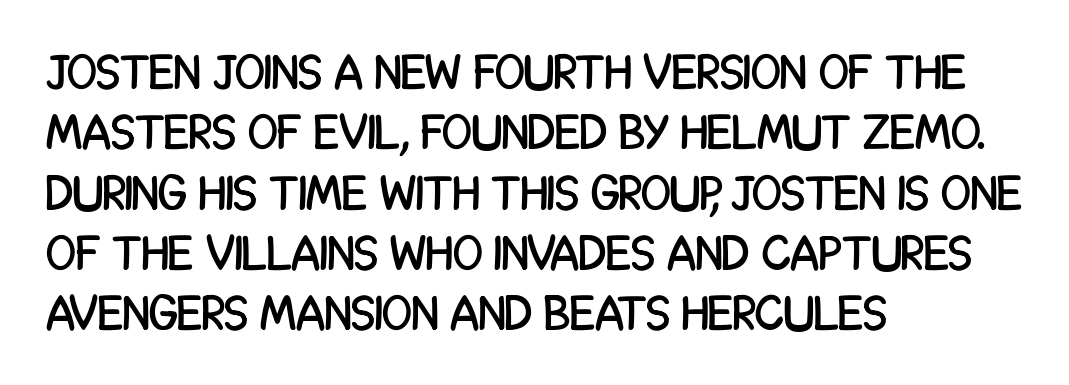
{"serif": "no", "italic": "no", "width": "condensed", "stroke_contrast": "low", "x_height": "large", "monospaced": "no", "underline": "no", "align": "left", "line_spacing_ratio": 1.23, "letter_spacing": "normal", "letter_spacing_em": 0.0, "glyph_px": 49}
